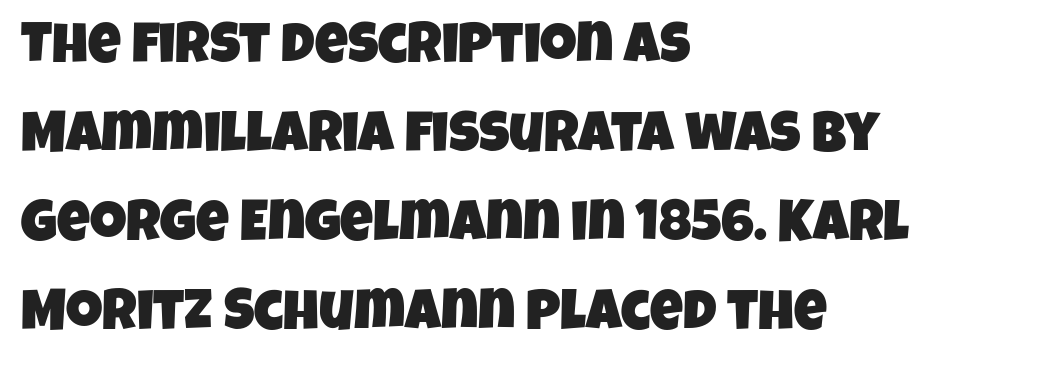
Where is the straight margin? On the left. Standard letterfit; no display-style spreading of the glyphs. Regarding serifs, this sample does without them. This sample has the flowing, uneven cadence of proportional lettering.
